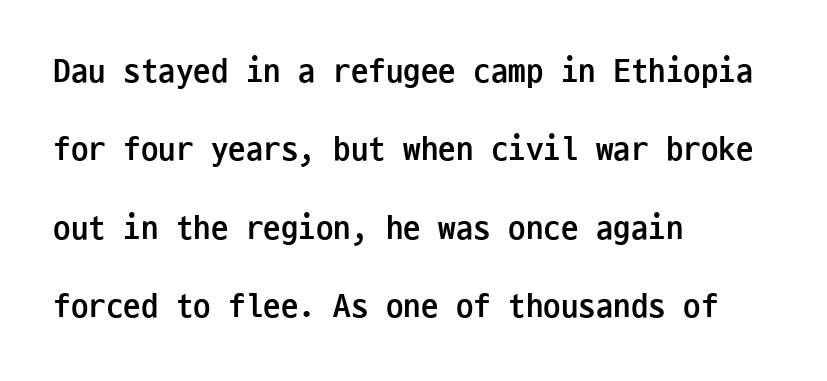
Look at the bottom of the vertical strokes: they stop flat, with no serifs. This sample is left-justified, so line endings fall wherever the words run out. Nobody drew a line under any word here. Weight: bold.
